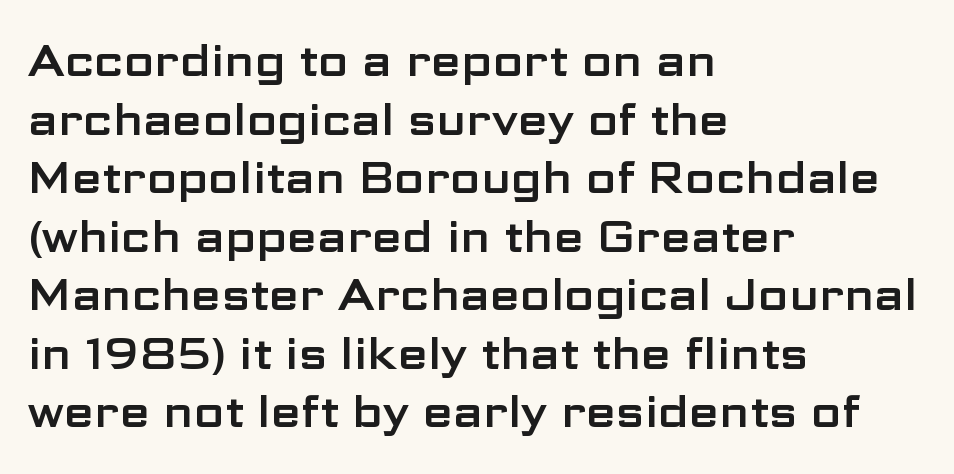
Q: Is the text italic (slanted)? A: No, it is upright.
Q: Is the typeface a serif or a sans-serif typeface? A: Sans-serif.
Q: Is the text underlined? A: No.
Q: How is the paragraph aligned? A: Left-aligned.
Q: Is the spacing between letters normal or unusually wide? A: Normal.
Q: Is the spacing between lines tight, normal or loose? A: Normal.
Q: Width (condensed, normal, or wide)? A: Wide.
Q: Stroke contrast? A: Low.
Q: x-height? A: Medium.
Q: Monospaced? A: No.
